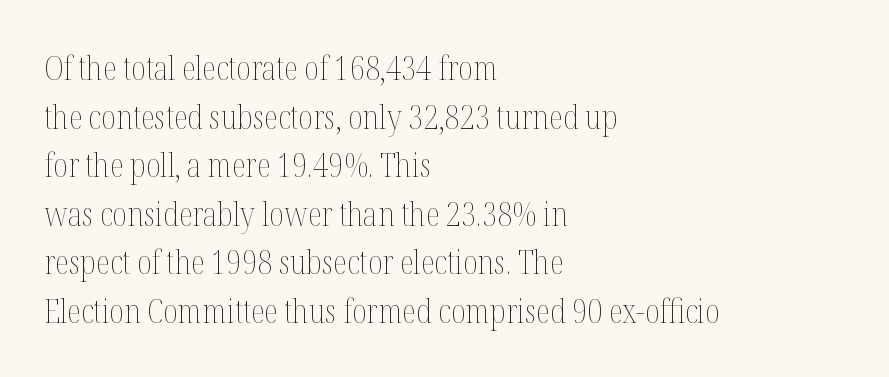
The axis of the letterforms is exactly vertical. Notice how descenders clear the ascenders below comfortably — that's standard leading. Caption: standard tracking, unaltered. A student would call this left alignment; a typographer would say flush left, rag right. The specimen omits any rule beneath the text block's lines.
